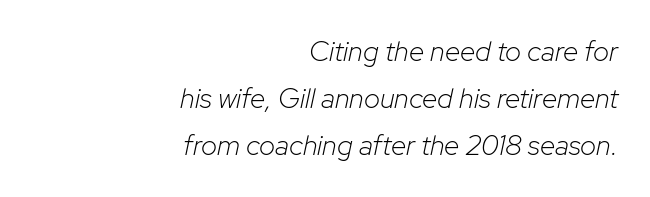
The passage shown is not bold in any degree. You could call the tracking neutral — neither tight nor loose. The baseline area is clear. Note the varied advance widths — an 'i' is clearly narrower than an 'm'. Quick note: interline space is typical. The rag falls on the left side of this text block.
